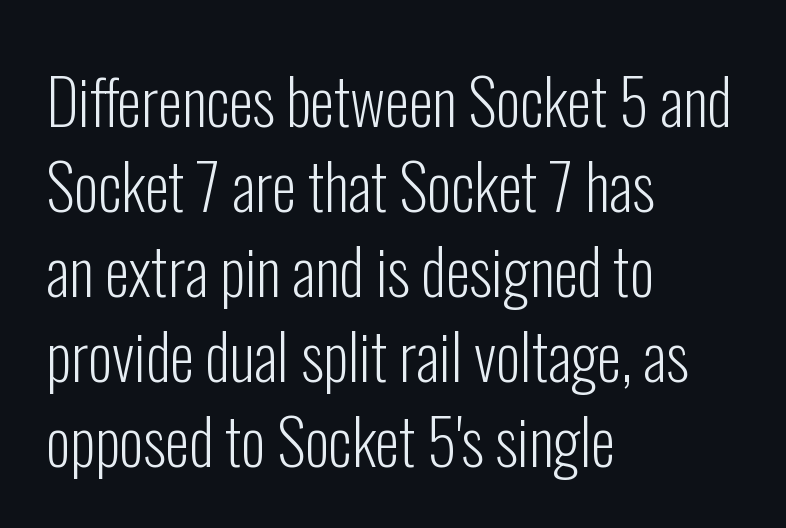
The image shows 62 px light, condensed sans-serif type, upright; set left-aligned, normal line spacing (1.37x), normal letter spacing, not underlined; low stroke contrast and a medium x-height.
